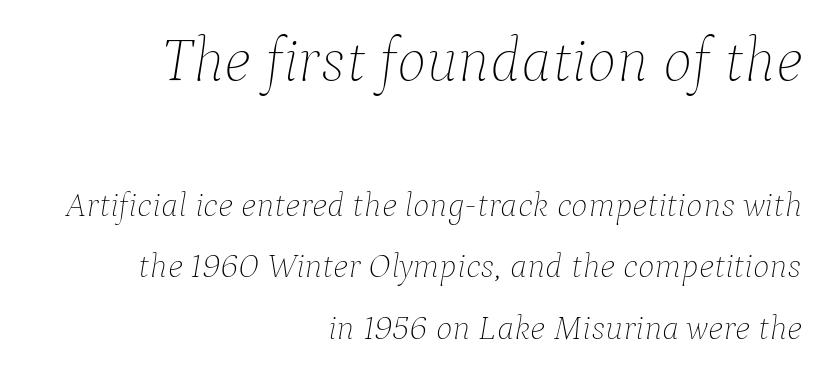
The image shows 62 px thin type, italic (leaning right); set right-aligned, line spacing 1.76x, normal letter spacing, not underlined; the first (top) block is 1.77x larger; low stroke contrast and a medium x-height.
